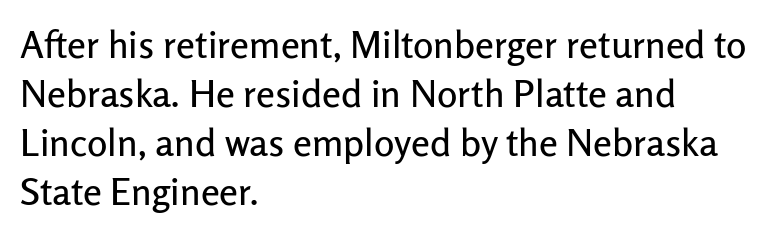
{"serif": "no", "italic": "no", "width": "normal", "stroke_contrast": "low", "x_height": "medium", "monospaced": "no", "underline": "no", "align": "left", "line_spacing": "normal", "line_spacing_ratio": 1.29, "letter_spacing": "normal", "letter_spacing_em": 0.0, "glyph_px": 38}
